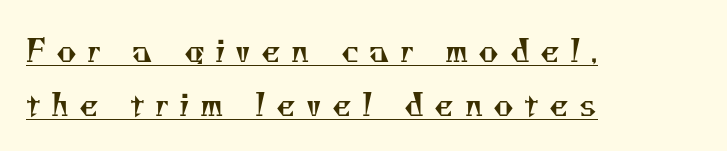
Is the block centered? No — it sits flush against the left margin. The glyphs are accompanied by a horizontal stroke just below them. This is not heavy type; no bold has been used. The letters are spread apart with noticeably loose tracking. Varying glyph widths throughout — classic text-font behaviour. The font family rendered here belongs to the serif group.
